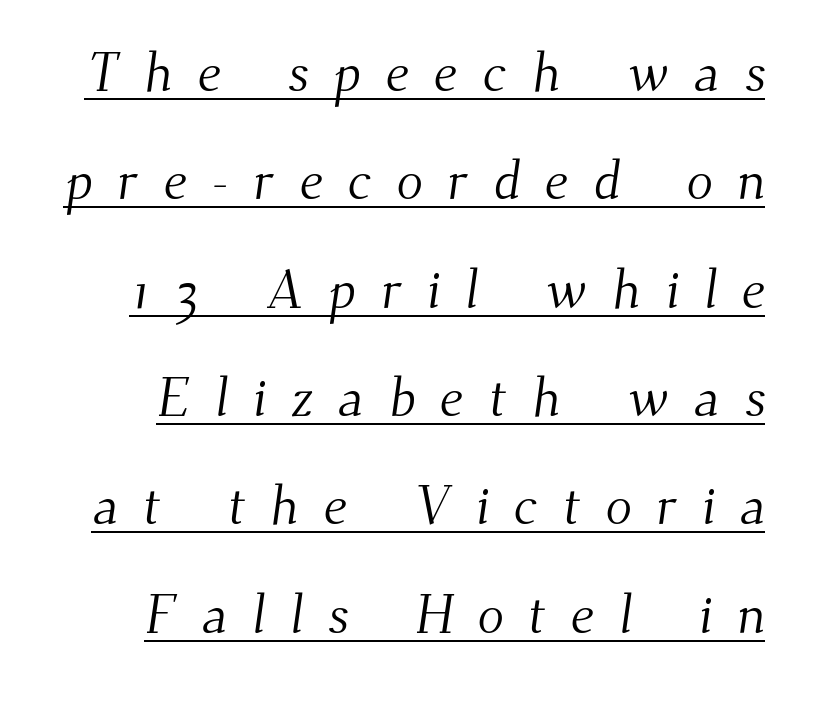
Q: Is the text bold? A: No.
Q: Is the typeface a serif or a sans-serif typeface? A: Serif.
Q: Is the text underlined? A: Yes.
Q: Is the spacing between letters normal or unusually wide? A: Unusually wide.
Q: Is the spacing between lines tight, normal or loose? A: Loose.
Q: Width (condensed, normal, or wide)? A: Normal.
Q: Stroke contrast? A: Medium.
Q: x-height? A: Small.
Q: Monospaced? A: No.
